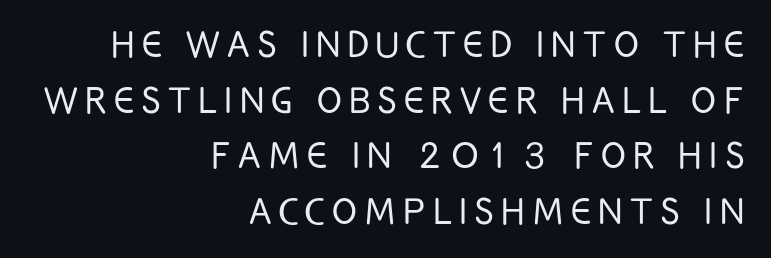
Anything drawn beneath the words? Only blank space. Vertical stems look standard width or narrower in stroke. Is this a sans? Yes — the strokes have no serifs. A student would call this right alignment; a typographer would say flush right, rag left. Notice how the stems are strictly vertical — no italics here. A typesetter would call this proportional, since set widths differ per character.
